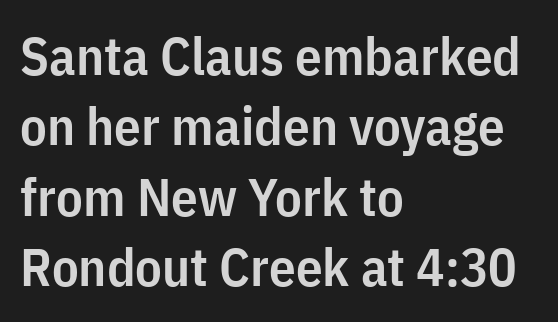
Q: Is the text bold? A: Semi-bold.
Q: Is the text italic (slanted)? A: No, it is upright.
Q: Is the typeface a serif or a sans-serif typeface? A: Sans-serif.
Q: Is the text underlined? A: No.
Q: How is the paragraph aligned? A: Left-aligned.
Q: Is the spacing between letters normal or unusually wide? A: Normal.
Q: Is the spacing between lines tight, normal or loose? A: Normal.
Q: Width (condensed, normal, or wide)? A: Condensed.
Q: Stroke contrast? A: Low.
Q: x-height? A: Medium.
Q: Monospaced? A: No.
